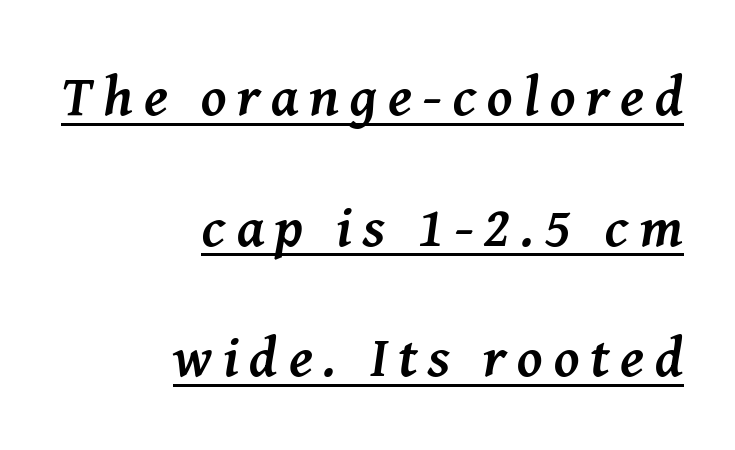
Q: Is the text bold? A: Yes.
Q: Is the text italic (slanted)? A: Yes, it leans right by about 8 degrees.
Q: Is the typeface a serif or a sans-serif typeface? A: Serif.
Q: Is the text underlined? A: Yes.
Q: How is the paragraph aligned? A: Right-aligned.
Q: Is the spacing between lines tight, normal or loose? A: Loose.
Q: Width (condensed, normal, or wide)? A: Normal.
Q: Stroke contrast? A: Medium.
Q: x-height? A: Medium.
Q: Monospaced? A: No.
